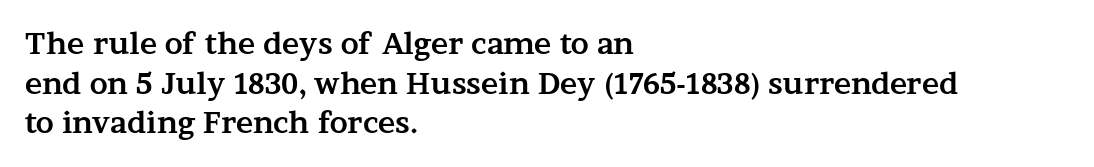
Q: Is the text bold? A: Yes.
Q: Is the text italic (slanted)? A: No, it is upright.
Q: Is the typeface a serif or a sans-serif typeface? A: Serif.
Q: Is the text underlined? A: No.
Q: How is the paragraph aligned? A: Left-aligned.
Q: Is the spacing between letters normal or unusually wide? A: Normal.
Q: Is the spacing between lines tight, normal or loose? A: Normal.
Q: Width (condensed, normal, or wide)? A: Wide.
Q: Stroke contrast? A: Medium.
Q: x-height? A: Medium.
Q: Monospaced? A: No.
